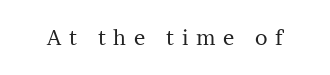
Look at the tracking — it's clearly loosened, letters drifting apart. Unlike italic type, these characters show no tilt at all. A quiet, ordinary-to-light weight characterises the typeface. This rendering features lettering with no underline.
